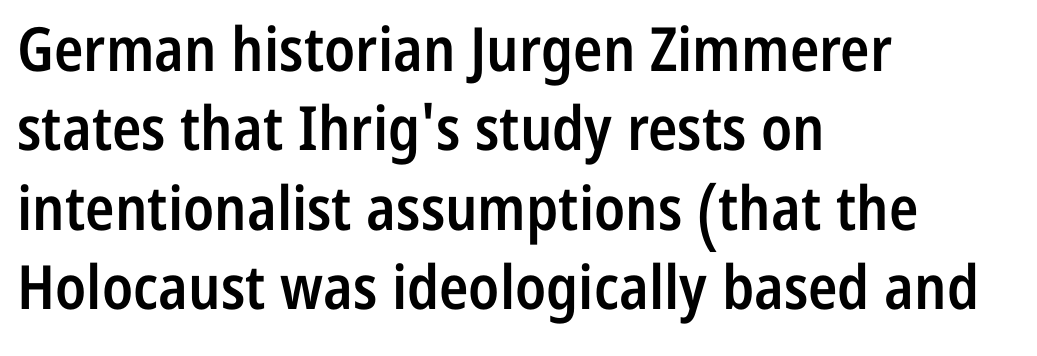
The image shows 61 px semibold, condensed sans-serif type, upright; set left-aligned, normal line spacing (1.3x), normal letter spacing, not underlined; low stroke contrast and a medium x-height.
